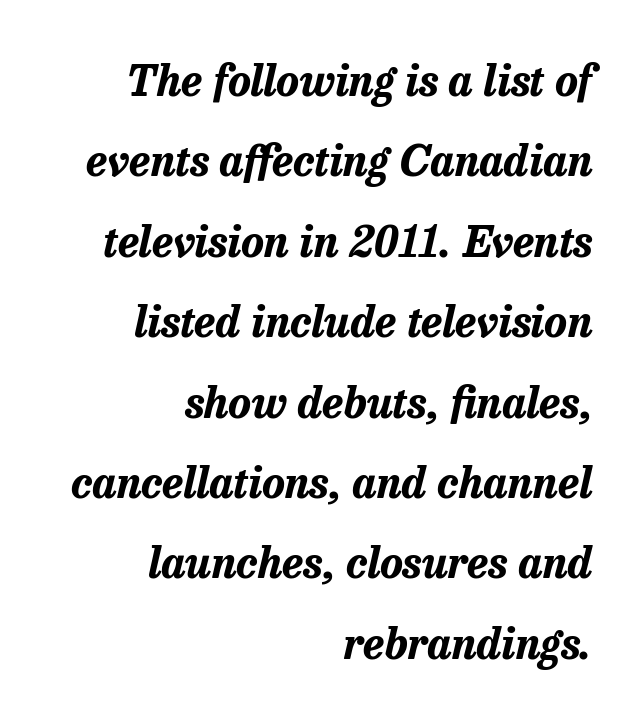
{"italic": "yes", "lean": "right", "slant_degrees": 13, "bold": "yes", "weight": "bold", "width": "normal", "stroke_contrast": "low", "x_height": "medium", "monospaced": "no", "underline": "no", "align": "right", "line_spacing_ratio": 1.87, "letter_spacing": "normal", "letter_spacing_em": 0.0, "glyph_px": 43}
